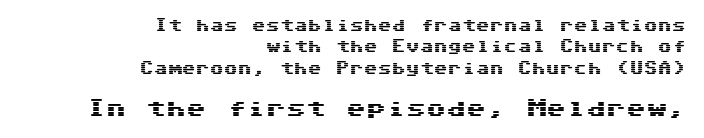
The image shows 20 px text type, upright; set right-aligned, normal line spacing (1.53x), normal letter spacing, not underlined; the second (bottom) block is 1.43x larger.
